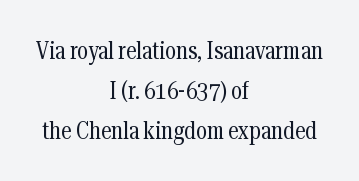
A typesetter would call this leading conventional body-copy spacing. Tracking value appears to be zero — textbook default spacing. The passage shown is not bold in any degree. The letters stand straight up with perfectly vertical stems. The foot of each line stays bare and open. Centered paragraph, ragged on both sides.
